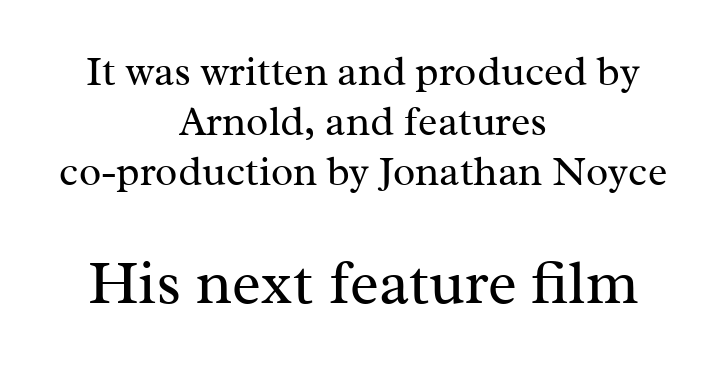
Q: Is the text bold? A: No.
Q: Is the text italic (slanted)? A: No, it is upright.
Q: Is the typeface a serif or a sans-serif typeface? A: Serif.
Q: Is the text underlined? A: No.
Q: How is the paragraph aligned? A: Centered.
Q: Is the spacing between letters normal or unusually wide? A: Normal.
Q: Which block of text is set in a larger size, the first (top) or the second (bottom)? A: The second (bottom) one.
Q: Width (condensed, normal, or wide)? A: Normal.
Q: Stroke contrast? A: Medium.
Q: x-height? A: Medium.
Q: Monospaced? A: No.
